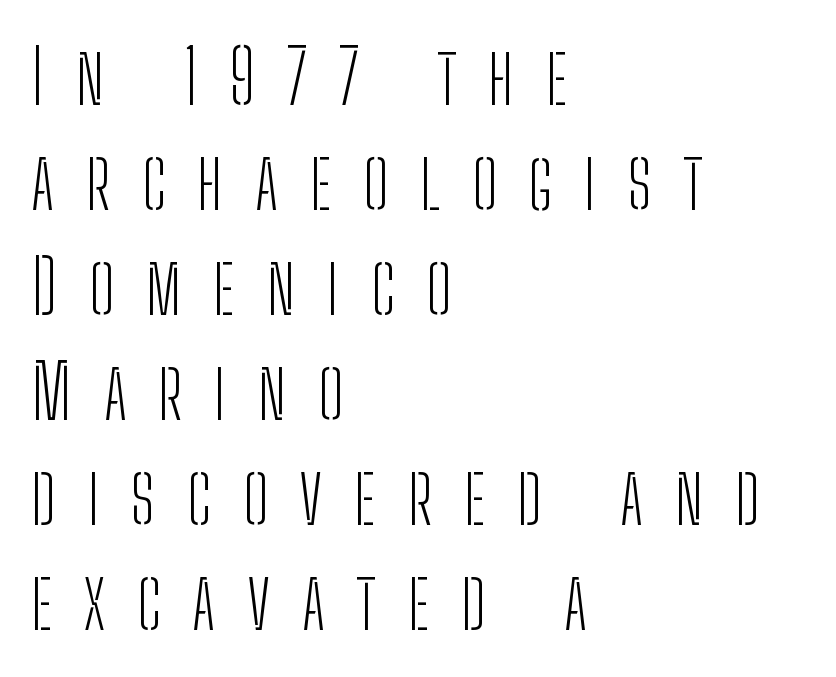
Q: Is the text bold? A: No.
Q: Is the text italic (slanted)? A: No, it is upright.
Q: Is the typeface a serif or a sans-serif typeface? A: Sans-serif.
Q: Is the text underlined? A: No.
Q: How is the paragraph aligned? A: Left-aligned.
Q: Is the spacing between letters normal or unusually wide? A: Unusually wide.
Q: Is the spacing between lines tight, normal or loose? A: Normal.
Q: Width (condensed, normal, or wide)? A: Condensed.
Q: Stroke contrast? A: Low.
Q: x-height? A: Medium.
Q: Monospaced? A: No.
